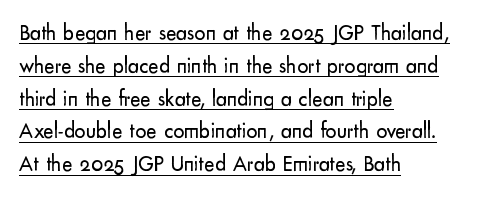
The image shows 22 px text type, upright; set left-aligned, normal line spacing (1.49x), normal letter spacing, underlined.
